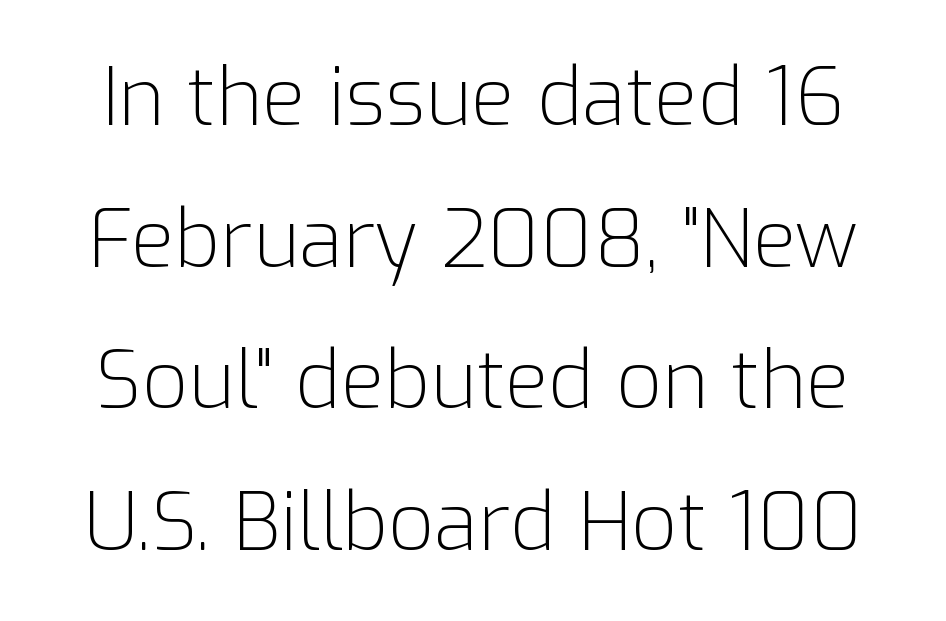
Q: Is the text bold? A: No.
Q: Is the text italic (slanted)? A: No, it is upright.
Q: Is the typeface a serif or a sans-serif typeface? A: Sans-serif.
Q: Is the text underlined? A: No.
Q: Is the spacing between letters normal or unusually wide? A: Normal.
Q: Width (condensed, normal, or wide)? A: Normal.
Q: Stroke contrast? A: Low.
Q: x-height? A: Medium.
Q: Monospaced? A: No.
